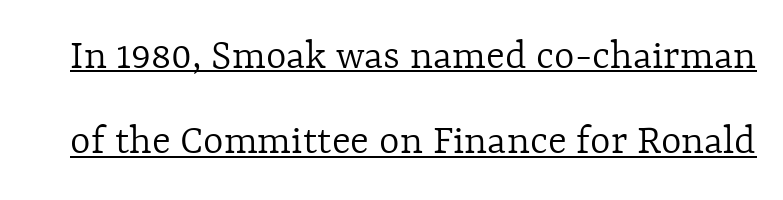
The image shows 44 px light type, upright; set loose line spacing (1.94x), normal letter spacing, underlined; a medium x-height.
